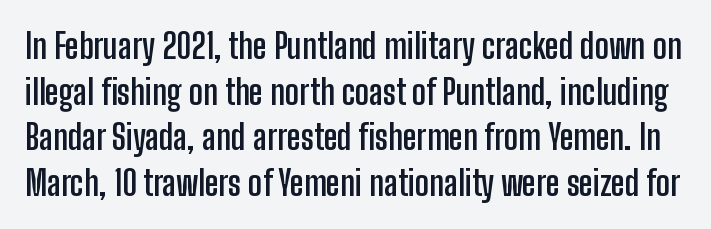
The image shows 34 px semibold, condensed sans-serif type, upright; set normal line spacing (1.34x), normal letter spacing, not underlined; low stroke contrast and a medium x-height.
